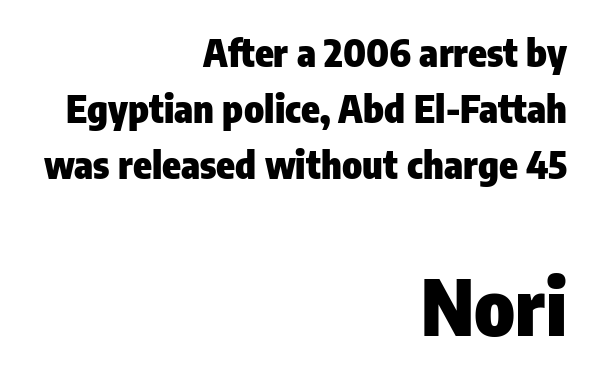
The image shows 77 px heavy, condensed sans-serif type, upright; set right-aligned, normal line spacing (1.47x), normal letter spacing, not underlined; the second (bottom) block is 2.03x larger; low stroke contrast and a medium x-height.
